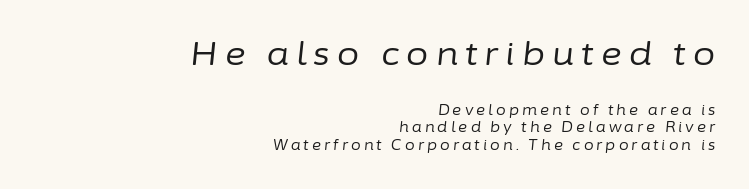
Q: Is the text bold? A: No.
Q: Is the text italic (slanted)? A: Yes, it leans right by about 6 degrees.
Q: Is the text underlined? A: No.
Q: How is the paragraph aligned? A: Right-aligned.
Q: Is the spacing between letters normal or unusually wide? A: Unusually wide.
Q: Is the spacing between lines tight, normal or loose? A: Normal.
Q: Which block of text is set in a larger size, the first (top) or the second (bottom)? A: The first (top) one.
Q: Width (condensed, normal, or wide)? A: Normal.
Q: Stroke contrast? A: Low.
Q: x-height? A: Medium.
Q: Monospaced? A: No.
